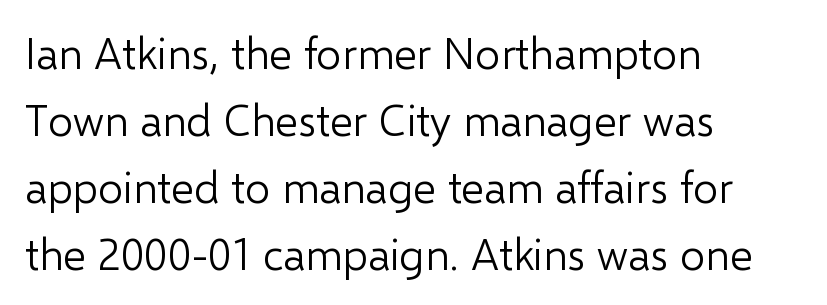
Unbolded letterforms with no extra heft. Check under the words: just untouched page. Do the characters align in a grid? No, the font is proportional. Reading down the block, your eye returns to a fixed left position each line. Notice how descenders clear the ascenders below comfortably — that's standard leading. Inter-character spacing is left at the font's built-in metrics.
